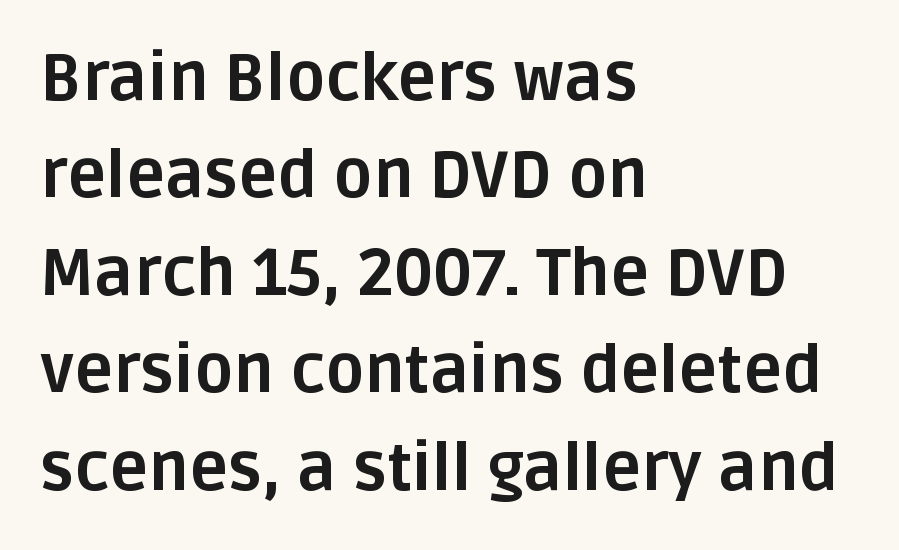
{"serif": "no", "italic": "no", "bold": "yes", "weight": "bold", "width": "normal", "stroke_contrast": "low", "x_height": "large", "monospaced": "no", "underline": "no", "align": "left", "line_spacing": "normal", "line_spacing_ratio": 1.5, "letter_spacing": "normal", "letter_spacing_em": 0.0, "glyph_px": 65}
